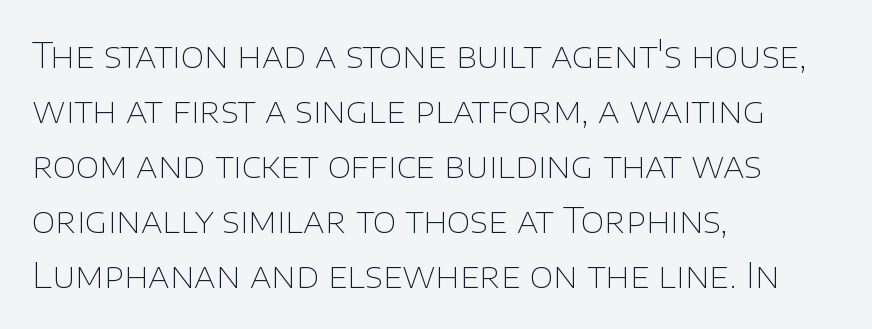
Look at the bottom of the vertical strokes: they stop flat, with no serifs. On a weight scale, this lands at 450 or below. Think of a printed novel: that variable character pitch is what you see here. Bare-footed words on every line. Posture: upright roman. No extra tracking has been applied to these lines.
